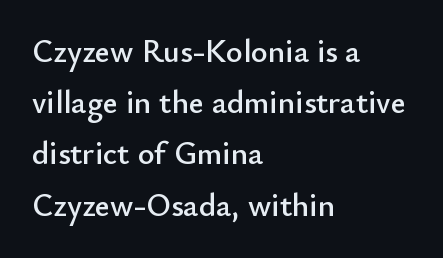
Inter-character spacing is left at the font's built-in metrics. The face used here is proportionally spaced, like ordinary book or web type. Note: no serifs on the glyphs. The baseline area is clear.
